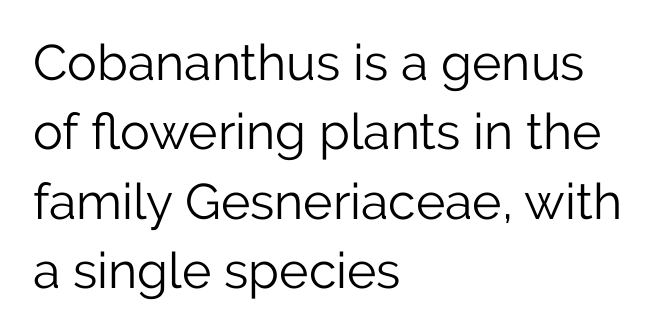
A clean baseline with only descenders dipping below it. Quick note: interline space is typical. The paragraph has a hard left edge and a soft right edge. Tracking here is standard; glyphs follow each other at the usual distance. Each letter keeps its own natural width here, so spacing adapts to shape.
